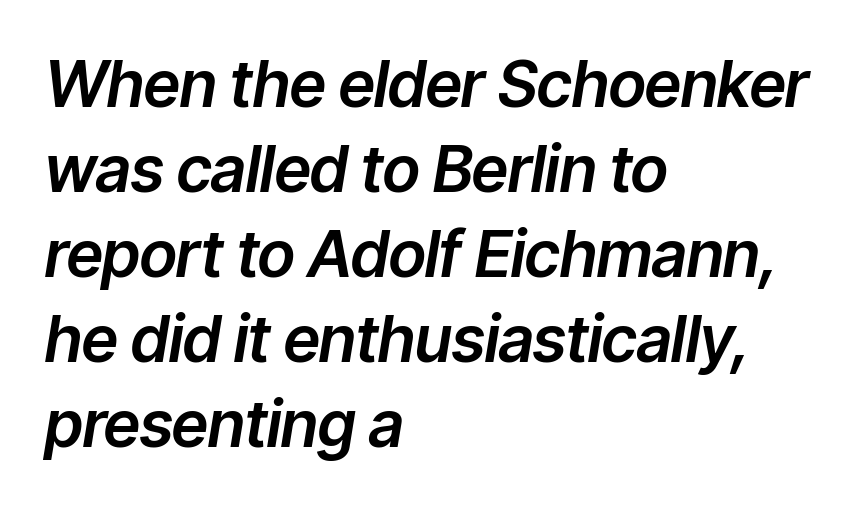
The image shows 64 px text type, italic (leaning right); set left-aligned, normal line spacing (1.33x), normal letter spacing, not underlined; low stroke contrast and a medium x-height.
